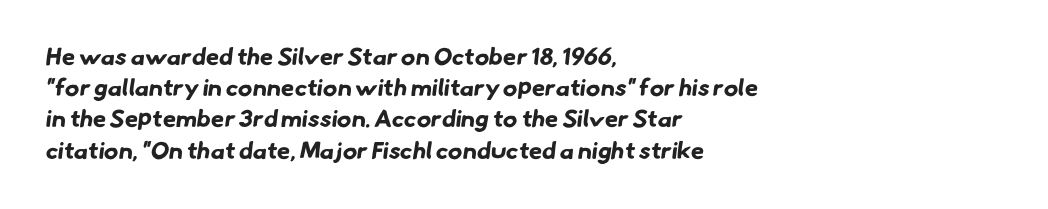
Q: Is the text bold? A: Yes.
Q: Is the text underlined? A: No.
Q: How is the paragraph aligned? A: Left-aligned.
Q: Is the spacing between letters normal or unusually wide? A: Normal.
Q: Is the spacing between lines tight, normal or loose? A: Normal.
